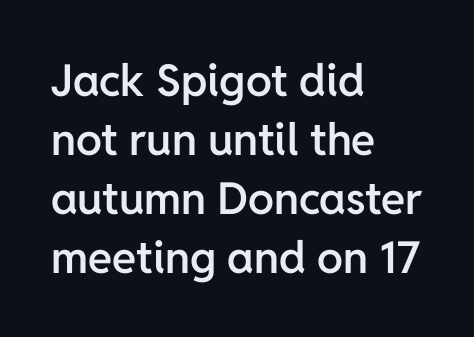
The image shows 44 px semibold sans-serif type, upright; set left-aligned, normal line spacing (1.34x), normal letter spacing, not underlined; low stroke contrast and a medium x-height.
